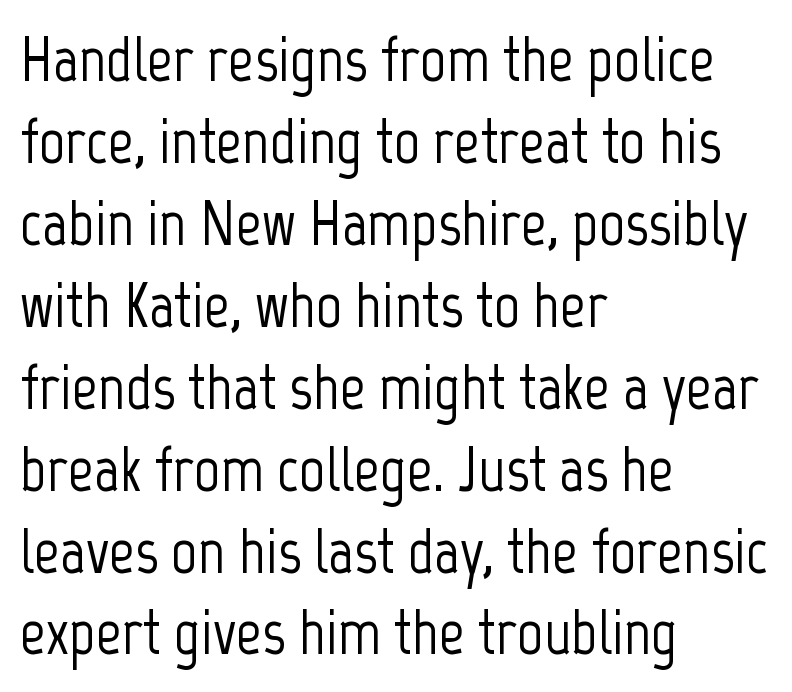
Note: no serifs on the glyphs. The letters advance in unequal steps, a hallmark of proportional type. The passage shown stacks its lines at a standard gap. Caption: standard tracking, unaltered. Beneath every word, the page is bare. A typesetter would mark this as roman, not italic.
